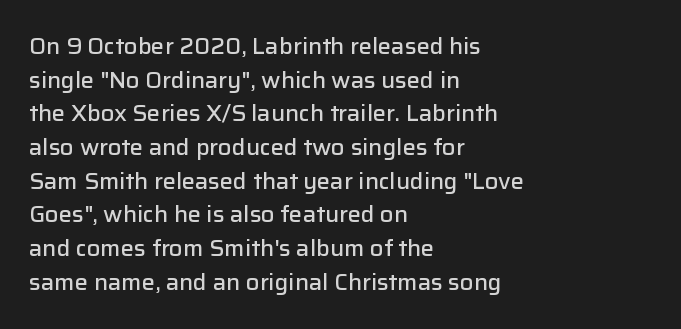
{"italic": "no", "bold": "semi", "underline": "no", "align": "left", "line_spacing": "normal", "line_spacing_ratio": 1.53, "letter_spacing": "normal", "letter_spacing_em": 0.0, "glyph_px": 22}
